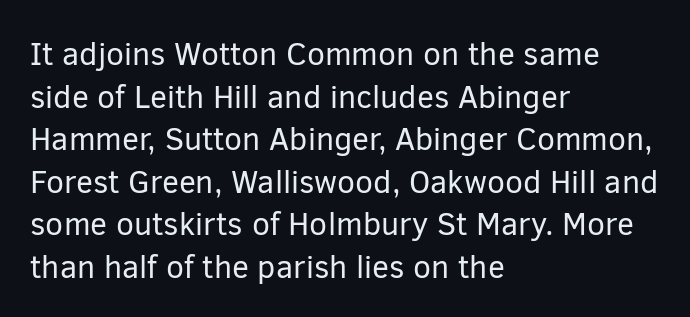
Looks like regular typesetting: each glyph gets only the width it needs. The font family rendered here belongs to the sans-serif group. Each stroke keeps to a modest, everyday thickness or less. Decoration check: the copy has no underline.
